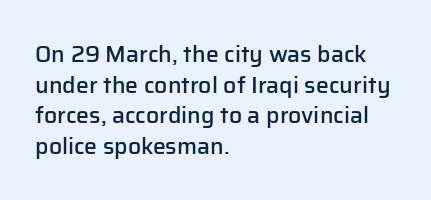
{"italic": "no", "bold": "semi", "underline": "no", "align": "left", "line_spacing": "normal", "line_spacing_ratio": 1.33, "letter_spacing": "normal", "letter_spacing_em": 0.0, "glyph_px": 23}
